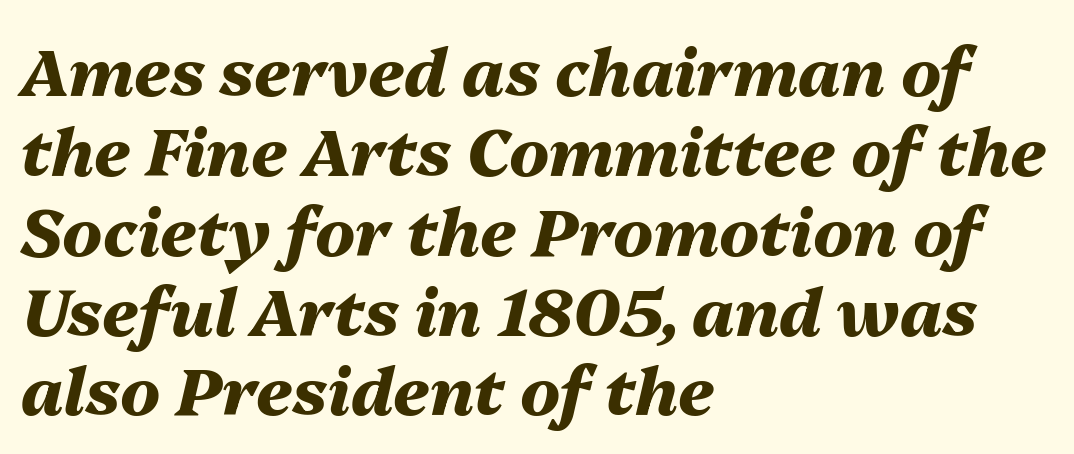
{"italic": "yes", "lean": "right", "slant_degrees": 13, "bold": "yes", "weight": "heavy", "width": "normal", "stroke_contrast": "medium", "x_height": "medium", "monospaced": "no", "underline": "no", "align": "left", "line_spacing_ratio": 1.21, "letter_spacing": "normal", "letter_spacing_em": 0.0, "glyph_px": 66}
